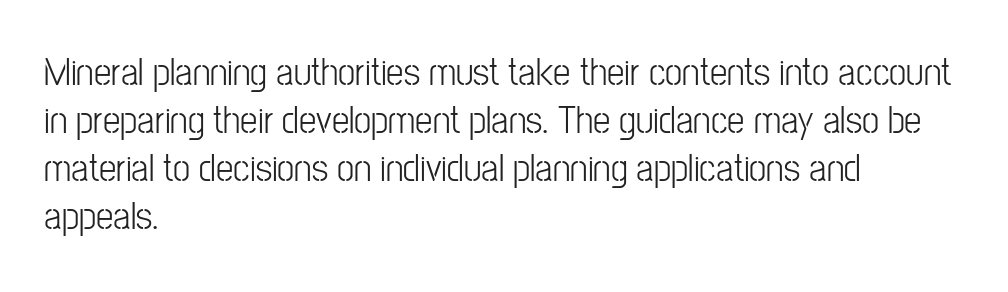
Q: Is the text bold? A: No.
Q: Is the text italic (slanted)? A: No, it is upright.
Q: Is the typeface a serif or a sans-serif typeface? A: Sans-serif.
Q: Is the text underlined? A: No.
Q: How is the paragraph aligned? A: Left-aligned.
Q: Is the spacing between letters normal or unusually wide? A: Normal.
Q: Width (condensed, normal, or wide)? A: Condensed.
Q: Stroke contrast? A: Low.
Q: x-height? A: Medium.
Q: Monospaced? A: No.
